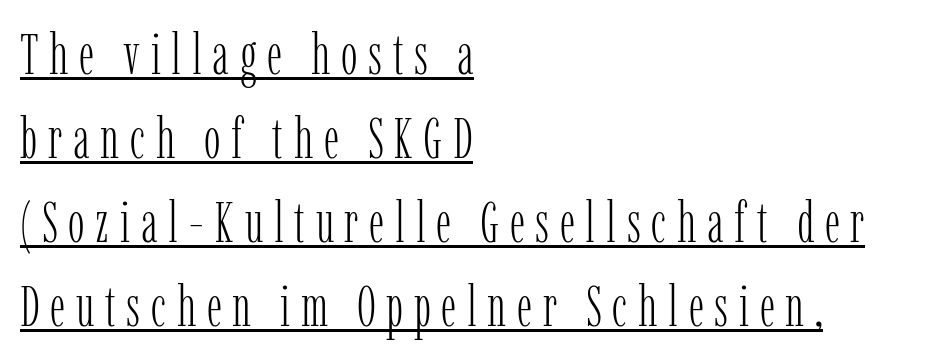
{"serif": "yes", "italic": "no", "bold": "no", "weight": "light", "width": "condensed", "stroke_contrast": "low", "x_height": "medium", "monospaced": "no", "underline": "yes", "align": "left", "line_spacing": "normal", "line_spacing_ratio": 1.5, "glyph_px": 56}
